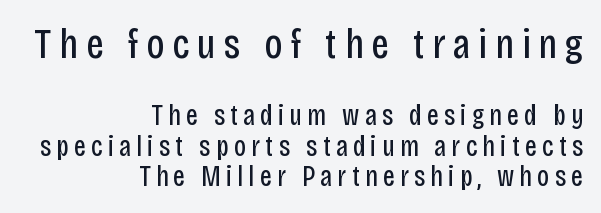
No word sits above an underline. The weight would be labelled regular, book, light, or lighter still. Does the type have serifs? No, each stem ends abruptly. Do the letters lean? They stand straight.
